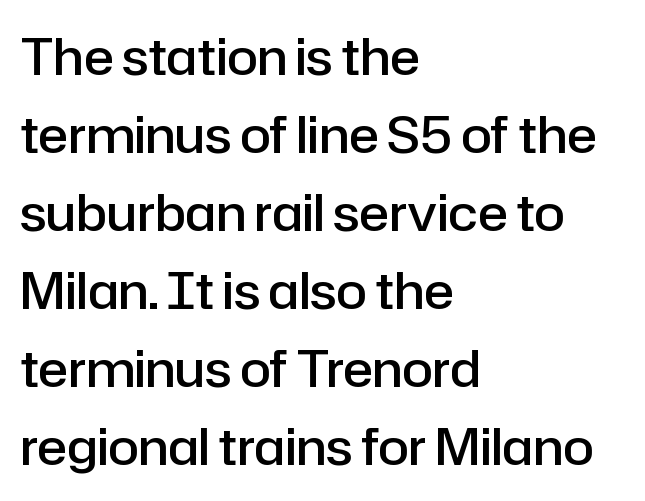
Q: Is the text bold? A: Semi-bold.
Q: Is the text italic (slanted)? A: No, it is upright.
Q: Is the typeface a serif or a sans-serif typeface? A: Sans-serif.
Q: Is the text underlined? A: No.
Q: How is the paragraph aligned? A: Left-aligned.
Q: Is the spacing between letters normal or unusually wide? A: Normal.
Q: Is the spacing between lines tight, normal or loose? A: Normal.
Q: Width (condensed, normal, or wide)? A: Normal.
Q: Stroke contrast? A: Low.
Q: x-height? A: Medium.
Q: Monospaced? A: No.
